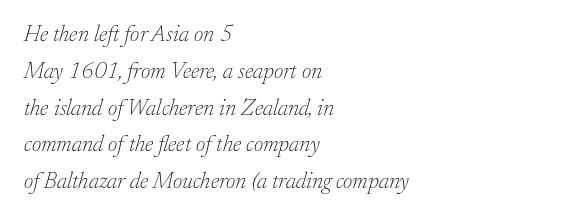
Emphasis-style slanted type is in use. Only glyphs here, with clear space below each row. Regarding leading, the lines here are spaced in the standard way. The paragraph has a hard left edge and a soft right edge. The passage shown has conventional tracking throughout.
